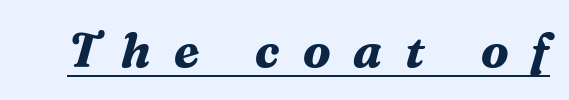
Q: Is the text bold? A: Yes.
Q: Is the text italic (slanted)? A: Yes, it leans right by about 16 degrees.
Q: Is the typeface a serif or a sans-serif typeface? A: Serif.
Q: Is the text underlined? A: Yes.
Q: Is the spacing between letters normal or unusually wide? A: Unusually wide.
Q: Width (condensed, normal, or wide)? A: Normal.
Q: Stroke contrast? A: Medium.
Q: x-height? A: Medium.
Q: Monospaced? A: No.
